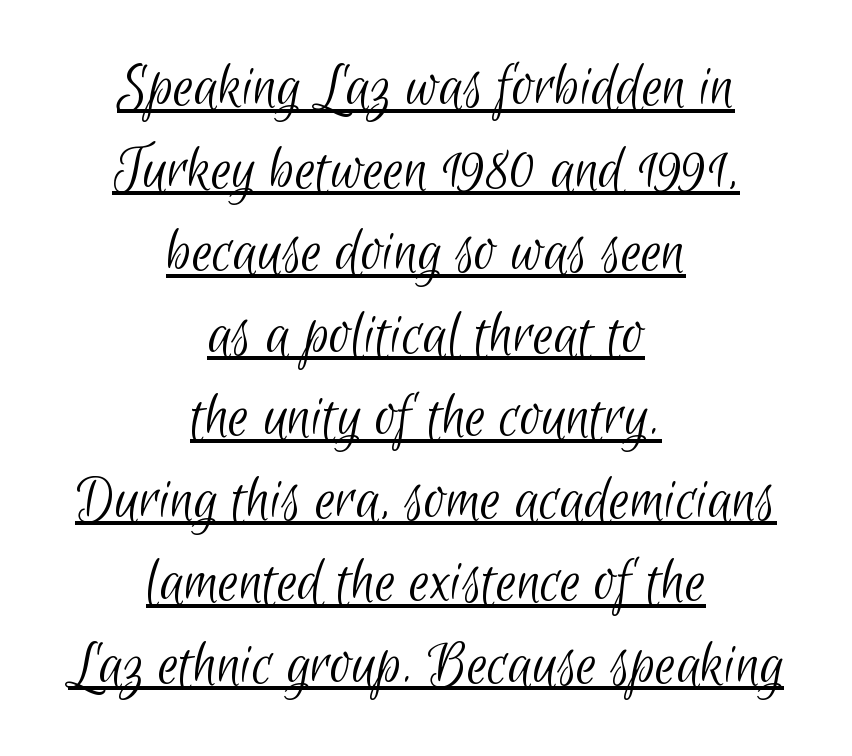
You could not count columns in this text — the font is proportionally spaced. Nothing heavy about these letters — not bold at all. Compared with a flush-left layout, this one balances lines on the center instead. This rendering employs a face without finishing strokes, i.e., a sans-serif. What's the leading like? Ordinary, nothing unusual.
